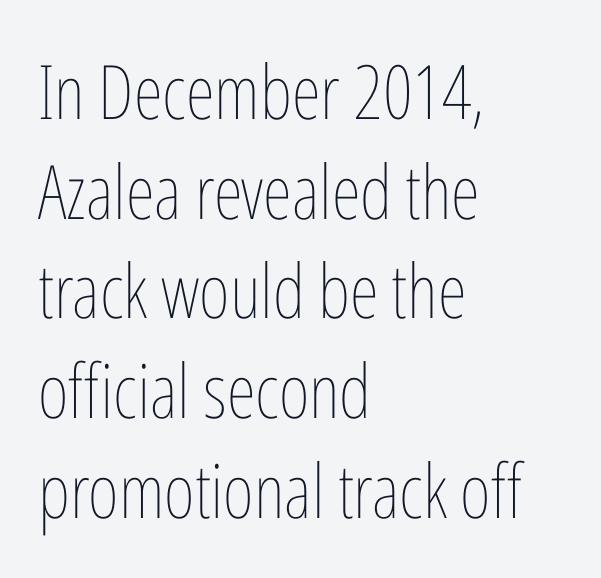
{"italic": "no", "bold": "no", "weight": "thin", "width": "condensed", "stroke_contrast": "low", "x_height": "medium", "monospaced": "no", "underline": "no", "align": "left", "line_spacing": "normal", "line_spacing_ratio": 1.33, "letter_spacing": "normal", "letter_spacing_em": 0.0, "glyph_px": 75}
